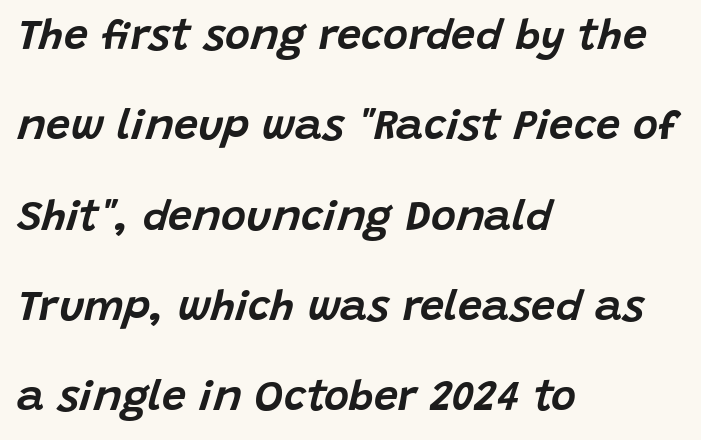
The image shows 43 px text type, italic (leaning right); set left-aligned, loose line spacing (2.1x), normal letter spacing, not underlined; low stroke contrast and a large x-height.
